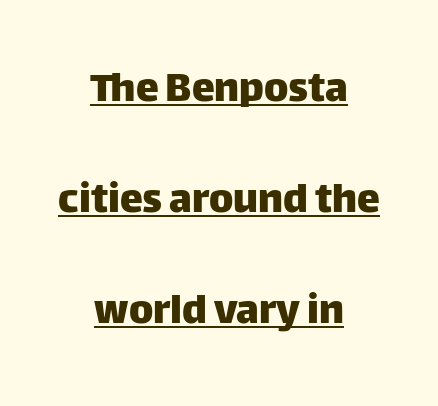
The characters display no serif detailing; their extremities are plain. This sample has the flowing, uneven cadence of proportional lettering. Somebody hit Ctrl+U on this one — the words are underlined. You can tell it's not italic because the verticals are truly vertical. This rendering uses center alignment, leaving both contours irregular but symmetric.
